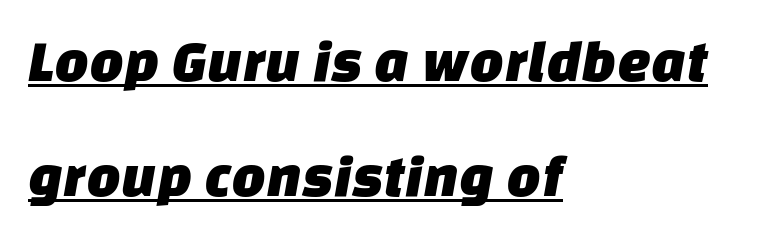
{"serif": "no", "width": "normal", "stroke_contrast": "low", "x_height": "large", "monospaced": "no", "underline": "yes", "align": "left", "line_spacing": "loose", "line_spacing_ratio": 1.92, "letter_spacing": "normal", "letter_spacing_em": 0.0, "glyph_px": 60}
